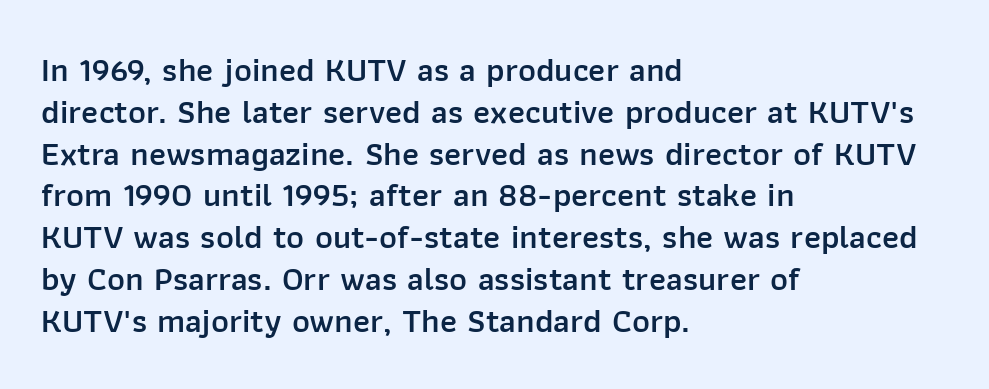
Q: Is the text bold? A: Semi-bold.
Q: Is the text italic (slanted)? A: No, it is upright.
Q: Is the typeface a serif or a sans-serif typeface? A: Sans-serif.
Q: Is the text underlined? A: No.
Q: How is the paragraph aligned? A: Left-aligned.
Q: Is the spacing between letters normal or unusually wide? A: Normal.
Q: Width (condensed, normal, or wide)? A: Normal.
Q: Stroke contrast? A: Low.
Q: x-height? A: Medium.
Q: Monospaced? A: No.
